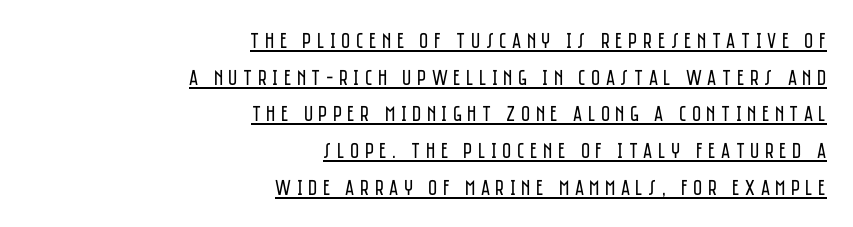
{"italic": "no", "bold": "no", "underline": "yes", "align": "right", "line_spacing": "normal", "line_spacing_ratio": 1.67, "letter_spacing": "wide", "letter_spacing_em": 0.25, "glyph_px": 22}
